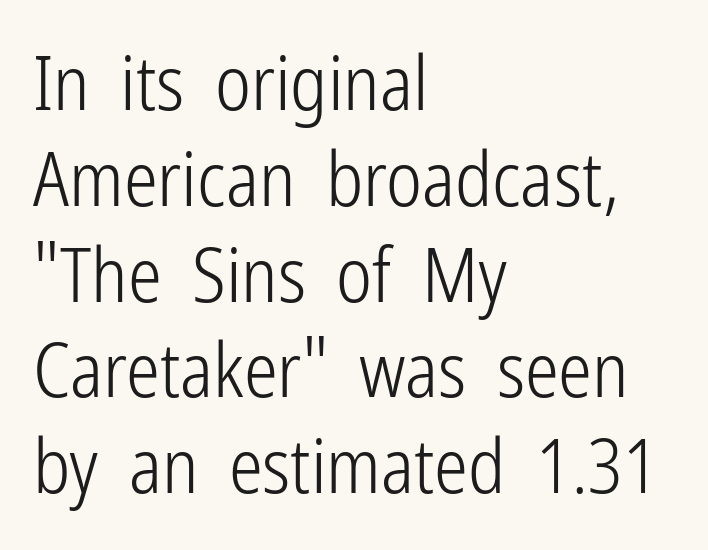
Q: Is the text bold? A: No.
Q: Is the text italic (slanted)? A: No, it is upright.
Q: Is the typeface a serif or a sans-serif typeface? A: Sans-serif.
Q: Is the text underlined? A: No.
Q: How is the paragraph aligned? A: Left-aligned.
Q: Is the spacing between letters normal or unusually wide? A: Normal.
Q: Is the spacing between lines tight, normal or loose? A: Normal.
Q: Width (condensed, normal, or wide)? A: Condensed.
Q: Stroke contrast? A: Low.
Q: x-height? A: Medium.
Q: Monospaced? A: No.
